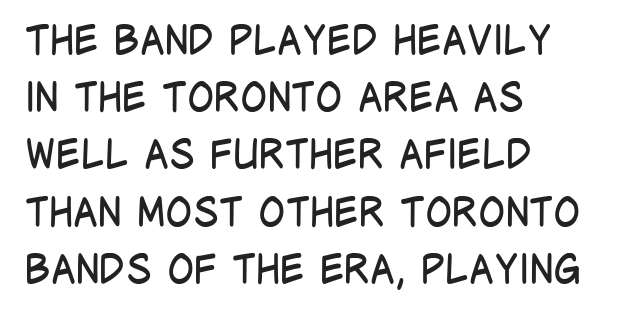
Weight class: somewhere from thin through regular. Glance below the letters and you will spot only blank space. Leftover space on each line is placed entirely after the last word. The type family on display is of the sans-serif kind. Rendered with straight, roman letterforms.
